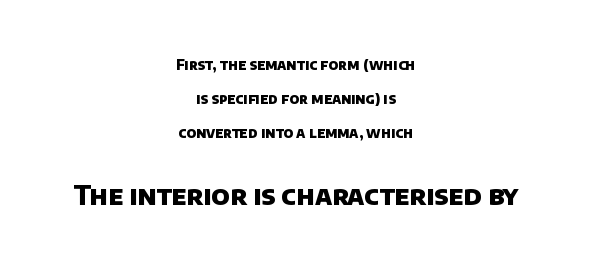
{"bold": "yes", "underline": "no", "align": "center", "line_spacing": "loose", "line_spacing_ratio": 2.44, "letter_spacing": "normal", "letter_spacing_em": 0.0, "larger_block": "second", "size_ratio": 1.86, "glyph_px": 26}
